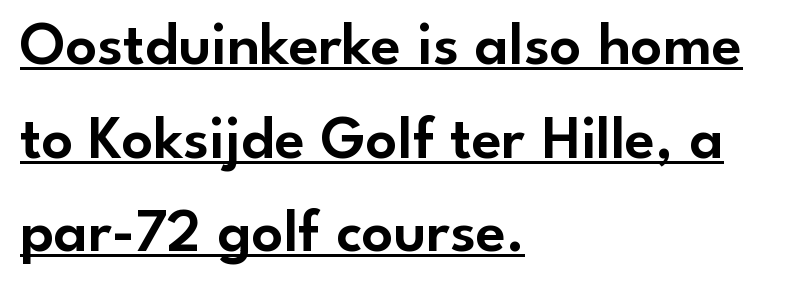
Q: Is the text italic (slanted)? A: No, it is upright.
Q: Is the typeface a serif or a sans-serif typeface? A: Sans-serif.
Q: Is the text underlined? A: Yes.
Q: How is the paragraph aligned? A: Left-aligned.
Q: Is the spacing between letters normal or unusually wide? A: Normal.
Q: Is the spacing between lines tight, normal or loose? A: Normal.
Q: Width (condensed, normal, or wide)? A: Normal.
Q: Stroke contrast? A: Low.
Q: x-height? A: Small.
Q: Monospaced? A: No.
